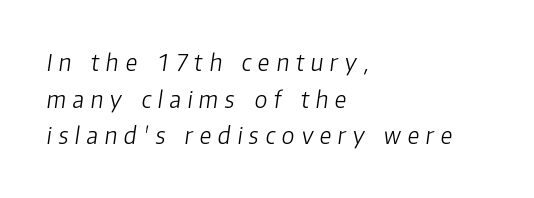
Q: Is the text bold? A: No.
Q: Is the text italic (slanted)? A: Yes, it leans right by about 8 degrees.
Q: Is the text underlined? A: No.
Q: How is the paragraph aligned? A: Left-aligned.
Q: Is the spacing between letters normal or unusually wide? A: Unusually wide.
Q: Is the spacing between lines tight, normal or loose? A: Normal.
